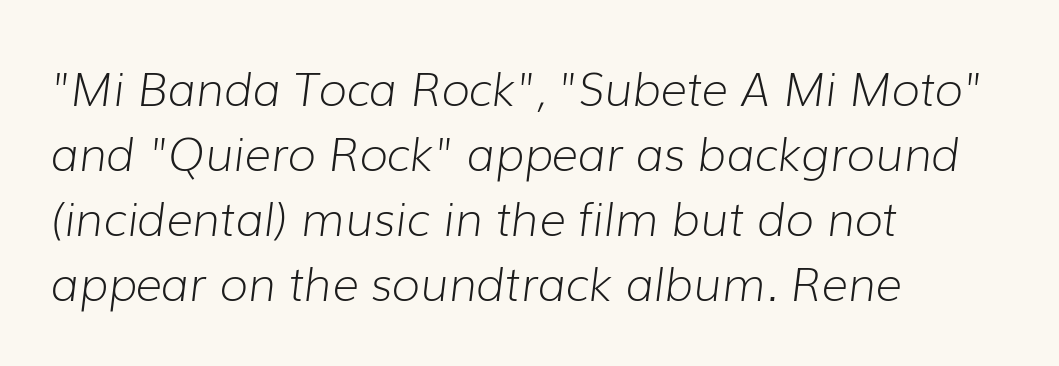
Line starts are locked; line ends wander. Compared with ordinary roman type, these characters are visibly tilted. Beneath every word, the page is bare. Do the characters align in a grid? No, the font is proportional. The line-height multiplier appears to be the usual default. Nothing heavy about these letters — not bold at all.
